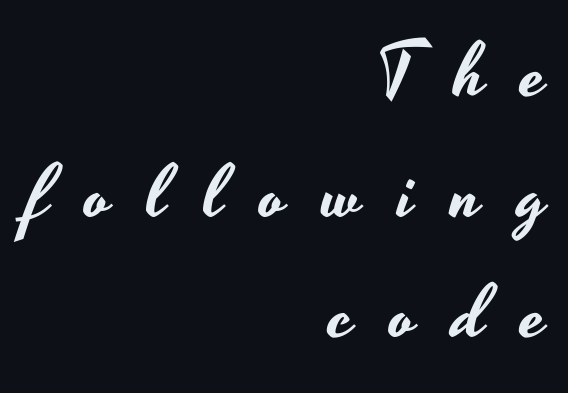
A student would call this right alignment; a typographer would say flush right, rag left. Think of a printed novel: that variable character pitch is what you see here. The block of text has a typical density, with ordinary space between rows. The passage shown has open, widely tracked lettering throughout. I'd call this a sans setting — the letters go barefoot.
